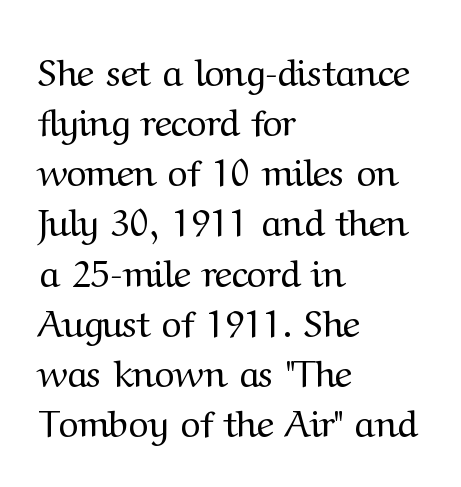
{"serif": "yes", "italic": "no", "bold": "no", "weight": "regular", "width": "normal", "stroke_contrast": "medium", "x_height": "medium", "monospaced": "no", "underline": "no", "align": "left", "line_spacing": "normal", "line_spacing_ratio": 1.32, "letter_spacing": "normal", "letter_spacing_em": 0.0, "glyph_px": 38}
